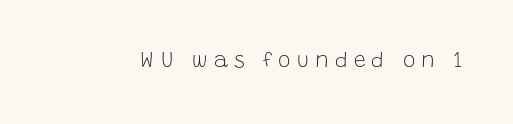
Q: Is the text bold? A: No.
Q: Is the text italic (slanted)? A: No, it is upright.
Q: Is the text underlined? A: No.
Q: Is the spacing between letters normal or unusually wide? A: Unusually wide.
